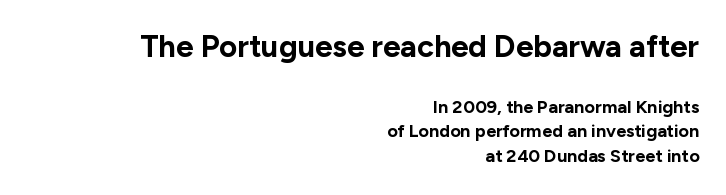
{"serif": "no", "italic": "no", "bold": "yes", "weight": "bold", "width": "normal", "stroke_contrast": "low", "x_height": "medium", "monospaced": "no", "underline": "no", "align": "right", "line_spacing": "normal", "line_spacing_ratio": 1.38, "letter_spacing": "normal", "letter_spacing_em": 0.0, "larger_block": "first", "size_ratio": 1.72, "glyph_px": 31}
